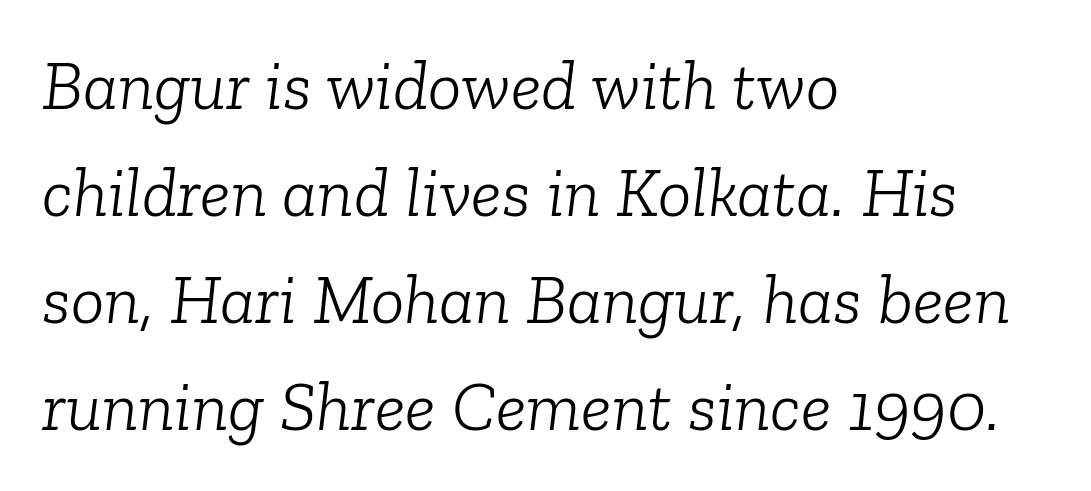
The image shows 70 px light serif type, italic (leaning right); set left-aligned, normal line spacing (1.53x), normal letter spacing, not underlined; low stroke contrast and a medium x-height.
